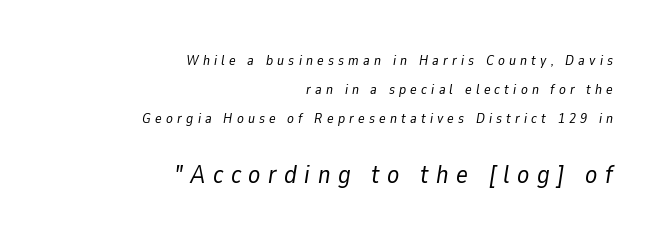
These lines stand farther apart than default settings would place them. The axis of the letterforms is tilted away from vertical. Any mark beneath the type? The region is blank. Short note: letters widely spaced. This sample is right-justified, so line beginnings fall wherever the words allow.
